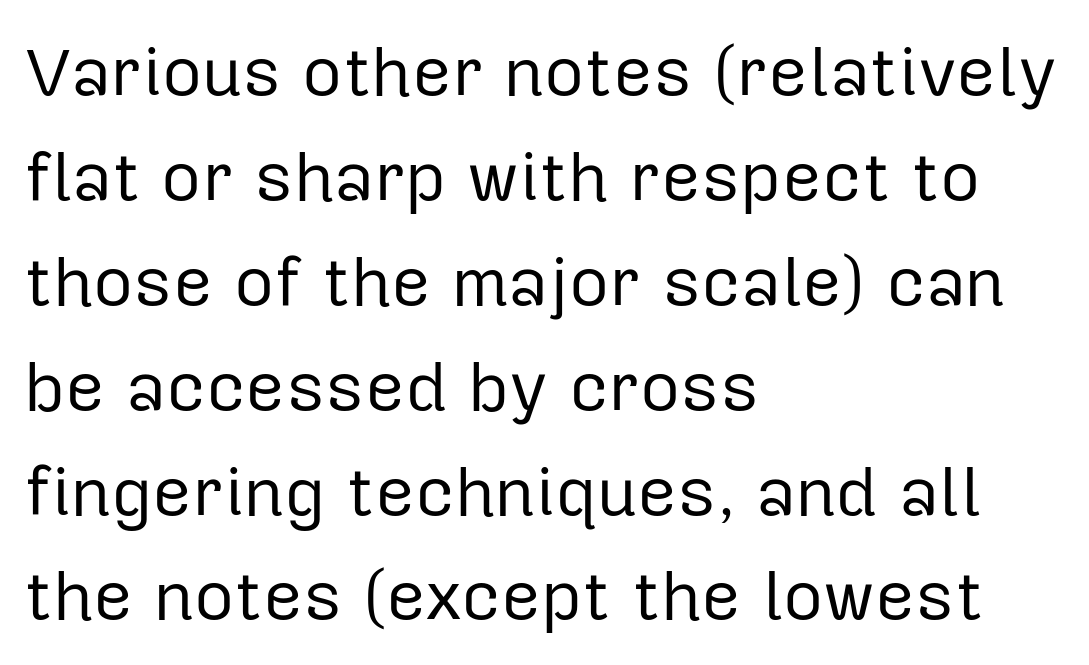
Q: Is the text bold? A: No.
Q: Is the text italic (slanted)? A: No, it is upright.
Q: Is the typeface a serif or a sans-serif typeface? A: Sans-serif.
Q: Is the text underlined? A: No.
Q: How is the paragraph aligned? A: Left-aligned.
Q: Is the spacing between letters normal or unusually wide? A: Normal.
Q: Is the spacing between lines tight, normal or loose? A: Normal.
Q: Width (condensed, normal, or wide)? A: Normal.
Q: Stroke contrast? A: Low.
Q: x-height? A: Medium.
Q: Monospaced? A: No.
